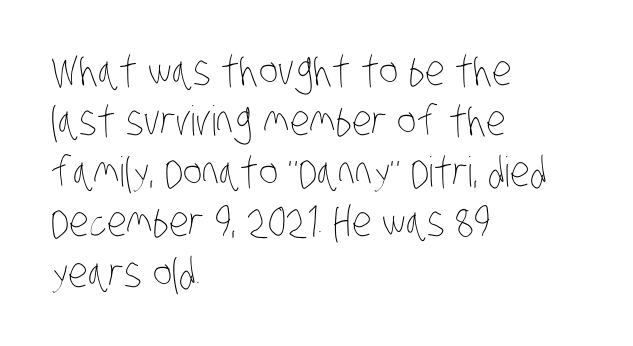
{"bold": "no", "weight": "thin", "width": "condensed", "stroke_contrast": "low", "x_height": "large", "monospaced": "no", "underline": "no", "align": "left", "line_spacing_ratio": 1.23, "letter_spacing": "normal", "letter_spacing_em": 0.0, "glyph_px": 41}
